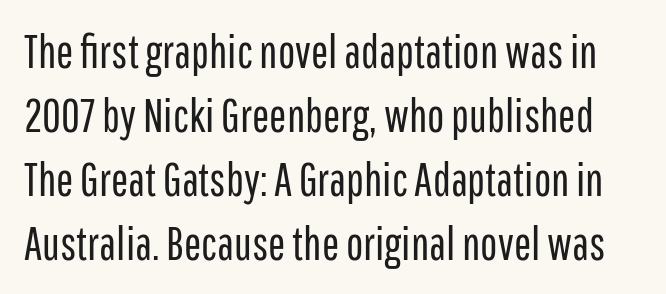
Q: Is the text bold? A: No.
Q: Is the text italic (slanted)? A: No, it is upright.
Q: Is the typeface a serif or a sans-serif typeface? A: Sans-serif.
Q: Is the text underlined? A: No.
Q: Is the spacing between letters normal or unusually wide? A: Normal.
Q: Is the spacing between lines tight, normal or loose? A: Normal.
Q: Width (condensed, normal, or wide)? A: Condensed.
Q: Stroke contrast? A: Low.
Q: x-height? A: Medium.
Q: Monospaced? A: No.
